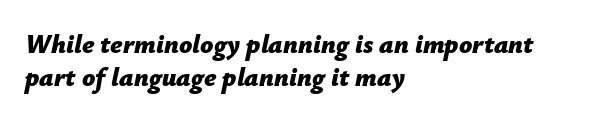
Q: Is the text bold? A: Yes.
Q: Is the text italic (slanted)? A: Yes, it leans right by about 12 degrees.
Q: Is the text underlined? A: No.
Q: How is the paragraph aligned? A: Left-aligned.
Q: Is the spacing between letters normal or unusually wide? A: Normal.
Q: Is the spacing between lines tight, normal or loose? A: Normal.
